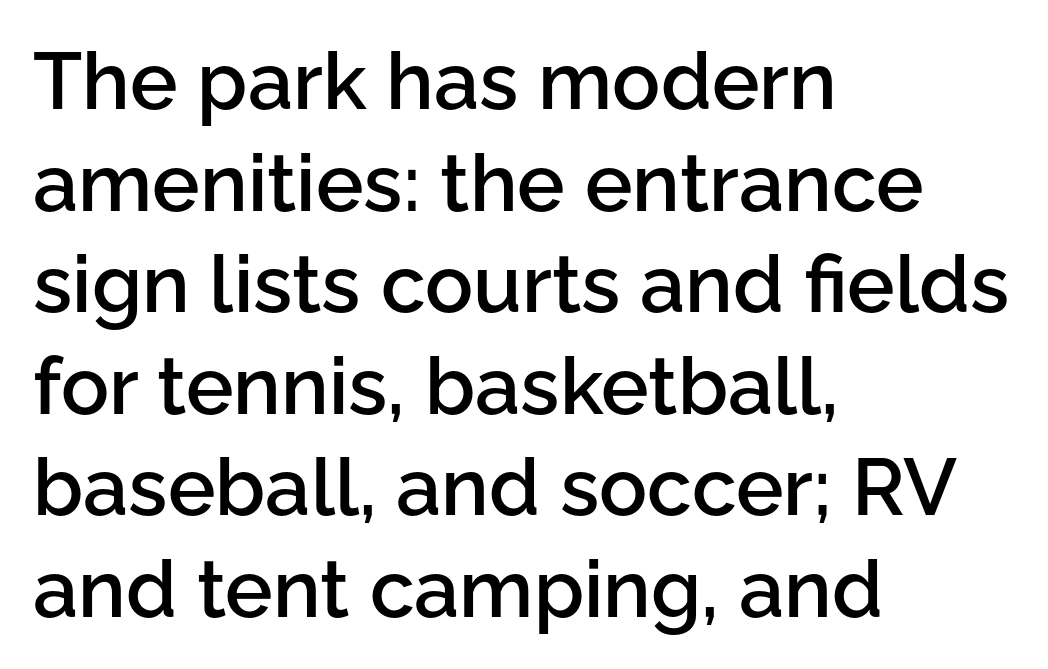
Q: Is the text bold? A: Semi-bold.
Q: Is the text italic (slanted)? A: No, it is upright.
Q: Is the typeface a serif or a sans-serif typeface? A: Sans-serif.
Q: Is the text underlined? A: No.
Q: How is the paragraph aligned? A: Left-aligned.
Q: Is the spacing between letters normal or unusually wide? A: Normal.
Q: Is the spacing between lines tight, normal or loose? A: Normal.
Q: Width (condensed, normal, or wide)? A: Normal.
Q: Stroke contrast? A: Low.
Q: x-height? A: Medium.
Q: Monospaced? A: No.
